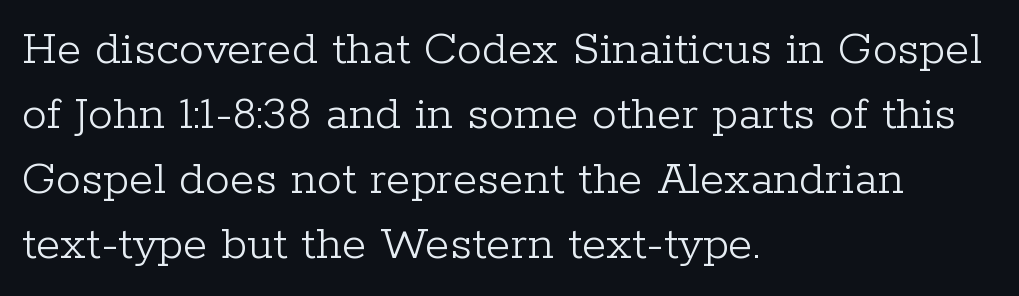
Q: Is the text bold? A: No.
Q: Is the text italic (slanted)? A: No, it is upright.
Q: Is the typeface a serif or a sans-serif typeface? A: Serif.
Q: Is the text underlined? A: No.
Q: How is the paragraph aligned? A: Left-aligned.
Q: Is the spacing between letters normal or unusually wide? A: Normal.
Q: Is the spacing between lines tight, normal or loose? A: Normal.
Q: Width (condensed, normal, or wide)? A: Normal.
Q: Stroke contrast? A: Low.
Q: x-height? A: Medium.
Q: Monospaced? A: No.
